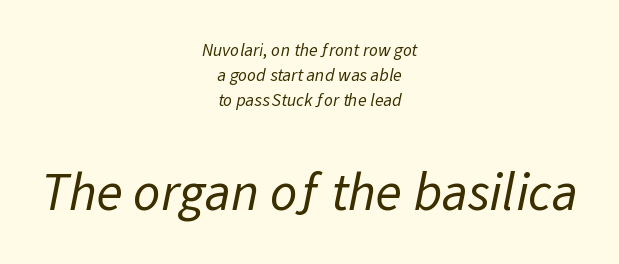
These lines stack symmetrically, like a column narrowing and widening about its center. The face used here appears at its bigger size in the lower chunk. Bare-footed words on every line. Type style note: lacks serifs. The type is set solid horizontally, with unmodified tracking. Is this a fixed-width face? No — the glyphs have proportional, varying widths.
